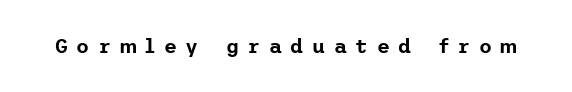
Letters rest on an invisible, unmarked baseline. Caption: expanded tracking, letters set apart. Do the letters lean? They stand straight.
